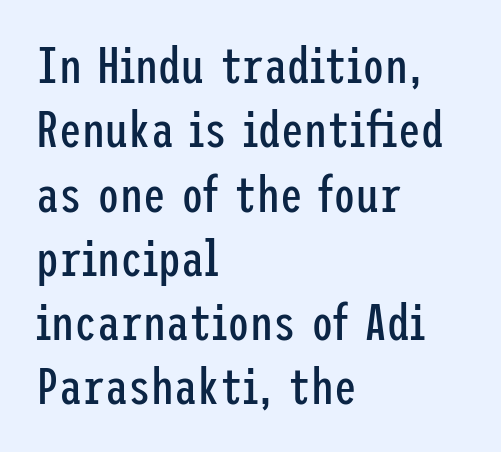
{"serif": "no", "italic": "no", "bold": "no", "weight": "regular", "width": "condensed", "stroke_contrast": "low", "x_height": "medium", "underline": "no", "align": "left", "line_spacing": "normal", "line_spacing_ratio": 1.26, "letter_spacing": "normal", "letter_spacing_em": 0.0, "glyph_px": 51}
